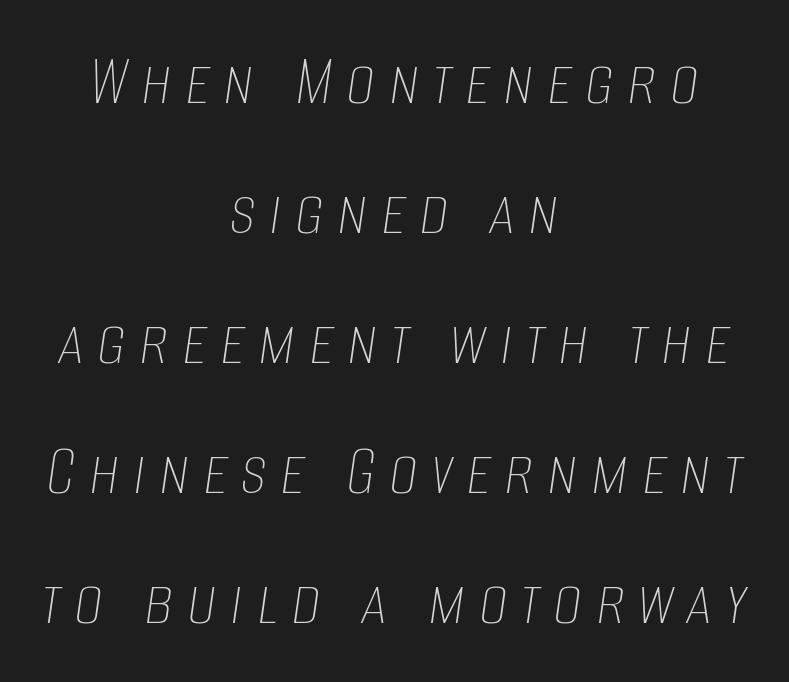
Q: Is the text bold? A: No.
Q: Is the text italic (slanted)? A: Yes, it leans right by about 8 degrees.
Q: Is the text underlined? A: No.
Q: How is the paragraph aligned? A: Centered.
Q: Width (condensed, normal, or wide)? A: Condensed.
Q: Stroke contrast? A: Low.
Q: x-height? A: Large.
Q: Monospaced? A: No.
